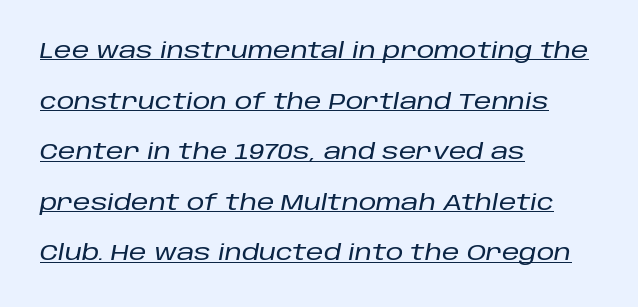
Q: Is the text italic (slanted)? A: Yes, it leans right by about 10 degrees.
Q: Is the text underlined? A: Yes.
Q: How is the paragraph aligned? A: Left-aligned.
Q: Is the spacing between letters normal or unusually wide? A: Normal.
Q: Is the spacing between lines tight, normal or loose? A: Loose.
